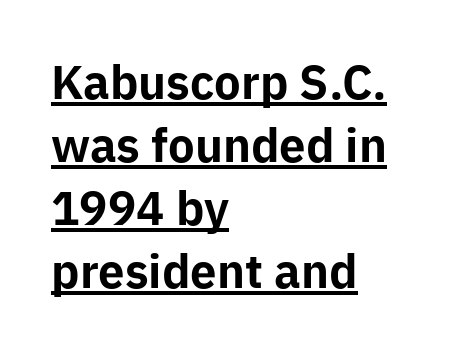
{"serif": "no", "italic": "no", "bold": "yes", "weight": "bold", "width": "normal", "stroke_contrast": "low", "x_height": "medium", "monospaced": "no", "underline": "yes", "align": "left", "line_spacing": "normal", "line_spacing_ratio": 1.4, "letter_spacing": "normal", "letter_spacing_em": 0.0, "glyph_px": 45}
